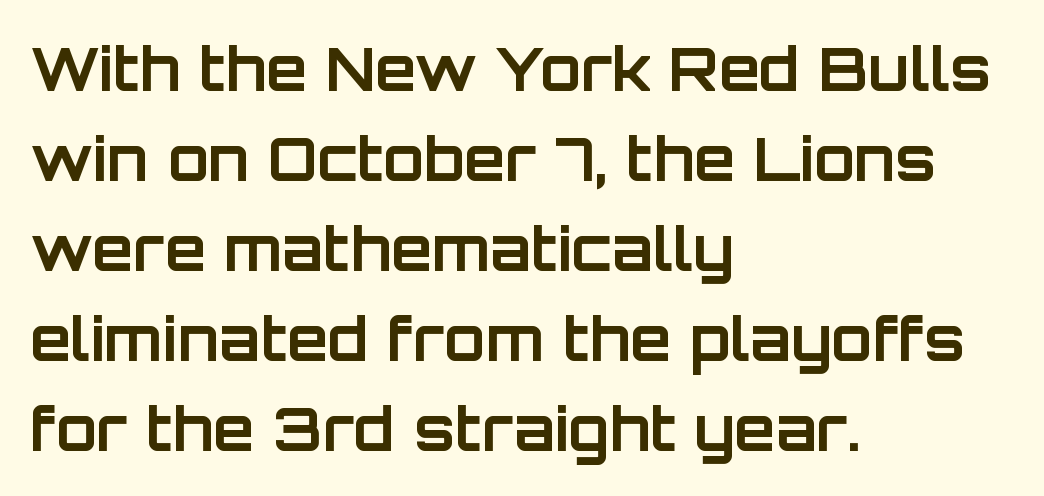
Q: Is the text bold? A: Yes.
Q: Is the text italic (slanted)? A: No, it is upright.
Q: Is the typeface a serif or a sans-serif typeface? A: Sans-serif.
Q: Is the text underlined? A: No.
Q: How is the paragraph aligned? A: Left-aligned.
Q: Is the spacing between letters normal or unusually wide? A: Normal.
Q: Is the spacing between lines tight, normal or loose? A: Normal.
Q: Width (condensed, normal, or wide)? A: Normal.
Q: Stroke contrast? A: Low.
Q: x-height? A: Large.
Q: Monospaced? A: No.
